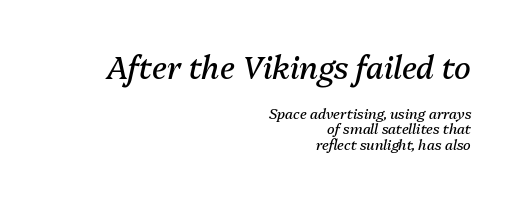
The image shows 31 px regular-weight type, italic (leaning right); set right-aligned, tight line spacing (1.1x), normal letter spacing, not underlined; the first (top) block is 2.21x larger; medium stroke contrast and a medium x-height.
